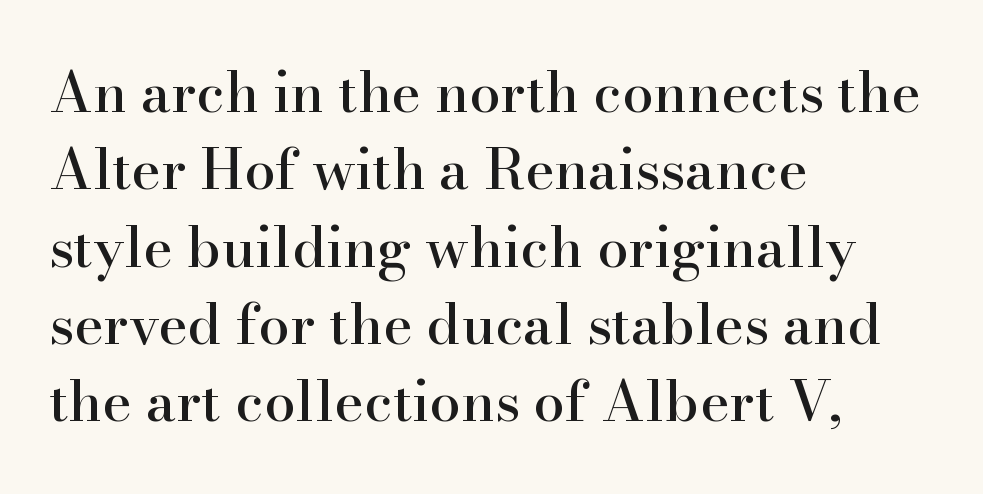
{"serif": "yes", "italic": "no", "width": "normal", "stroke_contrast": "high", "x_height": "small", "monospaced": "no", "underline": "no", "align": "left", "line_spacing": "normal", "line_spacing_ratio": 1.38, "letter_spacing": "normal", "letter_spacing_em": 0.0, "glyph_px": 56}
